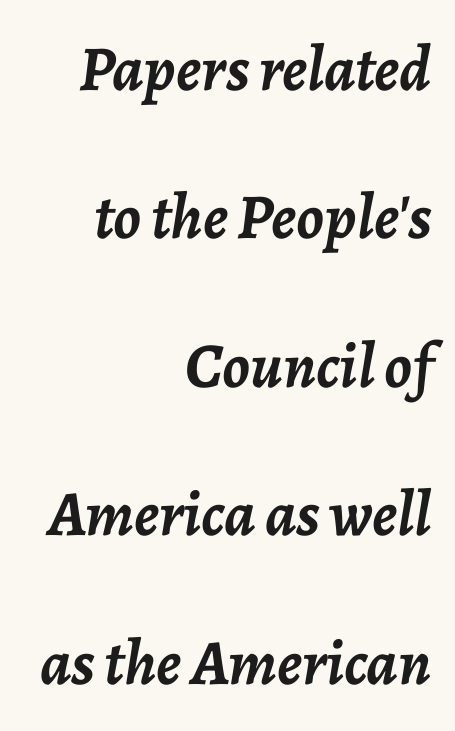
Q: Is the text bold? A: Yes.
Q: Is the text italic (slanted)? A: Yes, it leans right by about 7 degrees.
Q: Is the text underlined? A: No.
Q: How is the paragraph aligned? A: Right-aligned.
Q: Is the spacing between letters normal or unusually wide? A: Normal.
Q: Is the spacing between lines tight, normal or loose? A: Loose.
Q: Width (condensed, normal, or wide)? A: Normal.
Q: Stroke contrast? A: Low.
Q: x-height? A: Medium.
Q: Monospaced? A: No.
